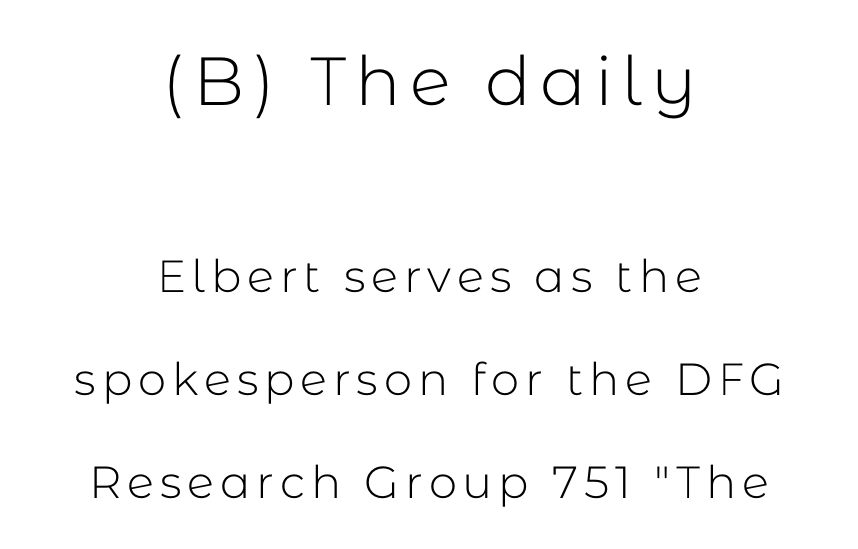
The image shows 68 px light sans-serif type, upright; set centered, loose line spacing (2.28x), not underlined; the first (top) block is 1.51x larger; low stroke contrast and a medium x-height.
